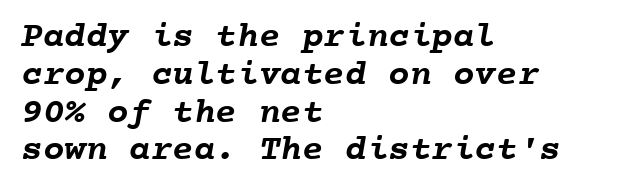
The image shows 36 px semibold type, monospaced; set left-aligned, tight line spacing (1.05x), normal letter spacing, not underlined; low stroke contrast and a medium x-height.
